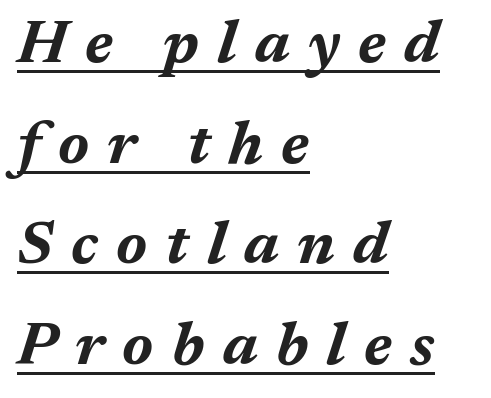
{"italic": "yes", "lean": "right", "slant_degrees": 17, "bold": "yes", "weight": "bold", "width": "normal", "stroke_contrast": "medium", "x_height": "medium", "monospaced": "no", "underline": "yes", "align": "left", "line_spacing": "normal", "line_spacing_ratio": 1.65, "letter_spacing": "wide", "letter_spacing_em": 0.3, "glyph_px": 61}
